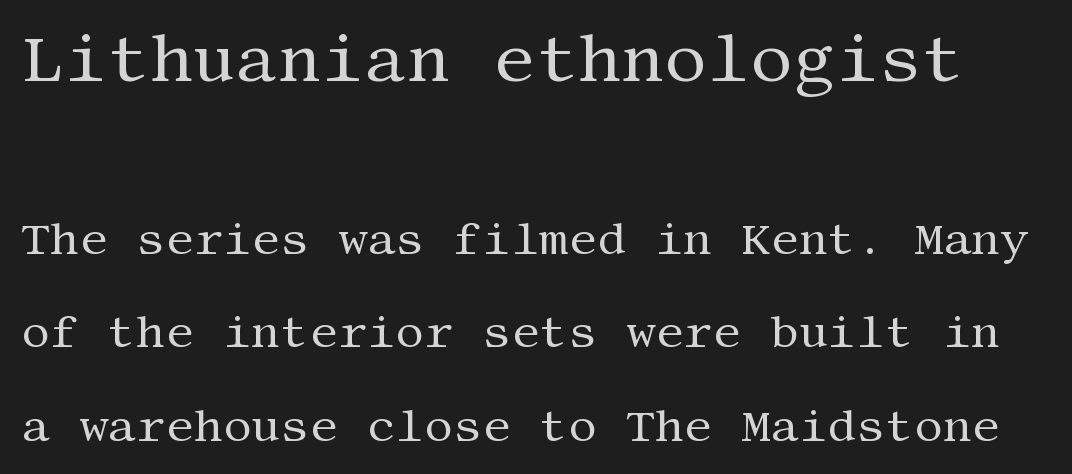
{"serif": "yes", "italic": "no", "bold": "no", "weight": "regular", "width": "normal", "stroke_contrast": "medium", "x_height": "large", "underline": "no", "line_spacing": "loose", "line_spacing_ratio": 2.07, "letter_spacing": "normal", "letter_spacing_em": 0.0, "larger_block": "first", "size_ratio": 1.49, "glyph_px": 67}
